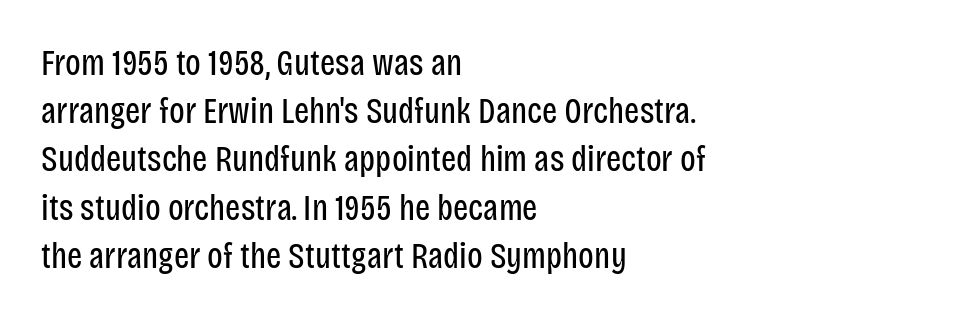
Q: Is the text bold? A: No.
Q: Is the text italic (slanted)? A: No, it is upright.
Q: Is the typeface a serif or a sans-serif typeface? A: Sans-serif.
Q: Is the text underlined? A: No.
Q: How is the paragraph aligned? A: Left-aligned.
Q: Is the spacing between letters normal or unusually wide? A: Normal.
Q: Is the spacing between lines tight, normal or loose? A: Normal.
Q: Width (condensed, normal, or wide)? A: Condensed.
Q: Stroke contrast? A: Low.
Q: x-height? A: Large.
Q: Monospaced? A: No.
